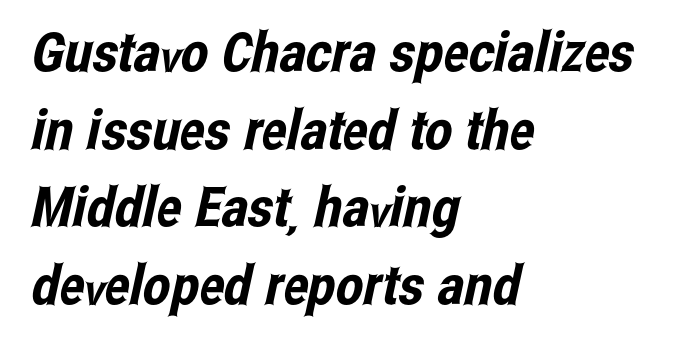
Clear beneath every line of the passage. The passage shown is typed in a proportional face where columns would drift. The face used here is a sans, in the tradition of grotesques and geometrics. Does the leading feel generous? No, just average. Line beginnings align vertically; line endings do not. The line texture is even and compact thanks to regular tracking.
